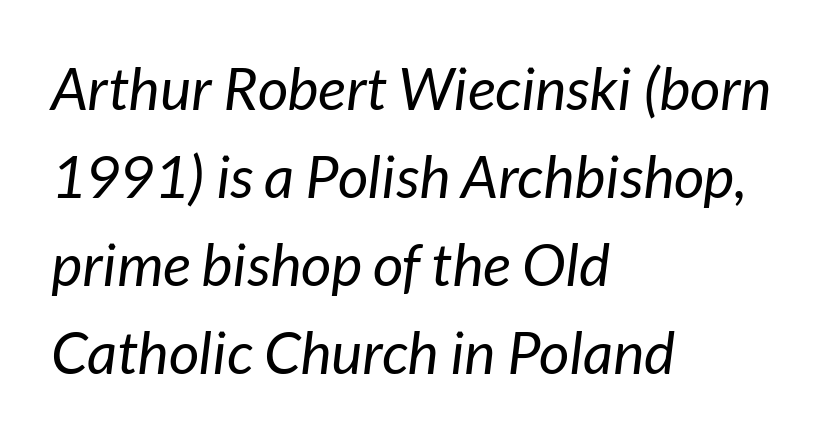
{"italic": "yes", "lean": "right", "slant_degrees": 7, "bold": "no", "weight": "regular", "width": "normal", "stroke_contrast": "low", "x_height": "medium", "monospaced": "no", "underline": "no", "align": "left", "line_spacing": "normal", "line_spacing_ratio": 1.49, "letter_spacing": "normal", "letter_spacing_em": 0.0, "glyph_px": 59}
